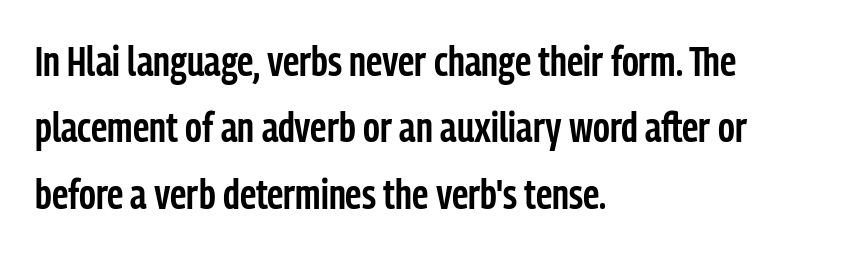
Q: Is the text bold? A: Semi-bold.
Q: Is the text italic (slanted)? A: No, it is upright.
Q: Is the typeface a serif or a sans-serif typeface? A: Sans-serif.
Q: Is the text underlined? A: No.
Q: How is the paragraph aligned? A: Left-aligned.
Q: Is the spacing between letters normal or unusually wide? A: Normal.
Q: Is the spacing between lines tight, normal or loose? A: Normal.
Q: Width (condensed, normal, or wide)? A: Condensed.
Q: Stroke contrast? A: Low.
Q: x-height? A: Medium.
Q: Monospaced? A: No.
